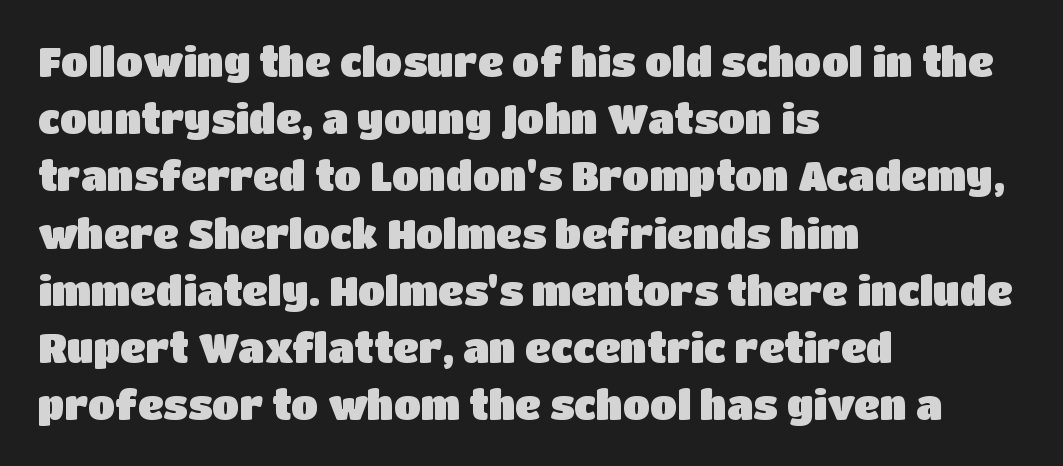
The image shows 40 px sans-serif type, upright; set left-aligned, normal line spacing (1.43x), normal letter spacing, not underlined; low stroke contrast and a large x-height.
